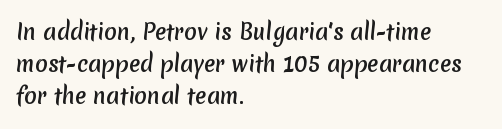
The image shows 21 px bold type; set left-aligned, normal line spacing (1.53x), normal letter spacing, not underlined.
